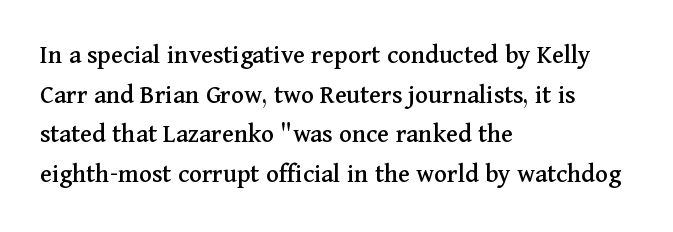
Reading down the column, the eye jumps a familiar distance to each next line. The gaps between neighbouring characters are ordinary and unremarkable. Every character sits straight up, as roman type does. These lines stack with their left ends in a neat column. Bare-footed words on every line.
